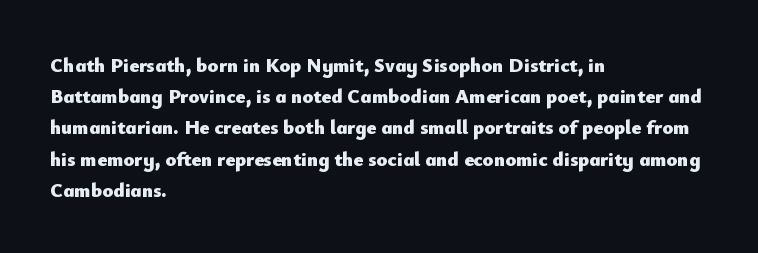
Beneath every word, the page is bare. The letterforms sit shoulder to shoulder at normal distance. The typesetter chose a ragged-right arrangement here. What weight is shown? A full bold with thick strokes.
